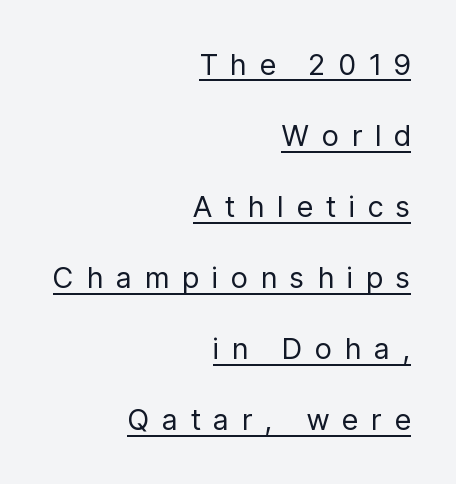
{"serif": "no", "italic": "no", "bold": "no", "weight": "regular", "width": "condensed", "stroke_contrast": "low", "x_height": "medium", "monospaced": "no", "underline": "yes", "align": "right", "line_spacing": "loose", "line_spacing_ratio": 2.45, "letter_spacing": "wide", "letter_spacing_em": 0.47, "glyph_px": 29}
